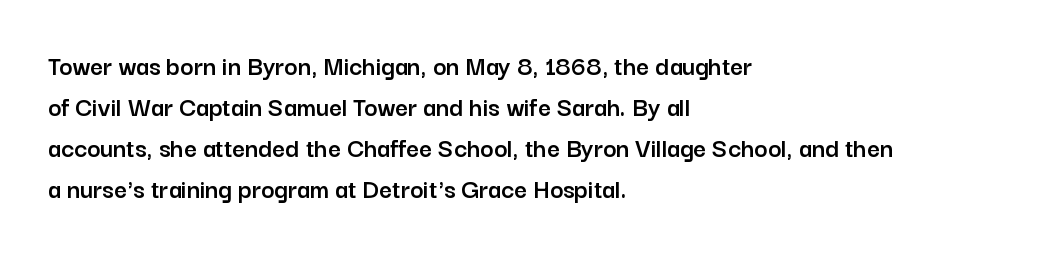
The image shows 28 px sans-serif type, upright; set left-aligned, normal line spacing (1.46x), normal letter spacing, not underlined; low stroke contrast and a medium x-height.
